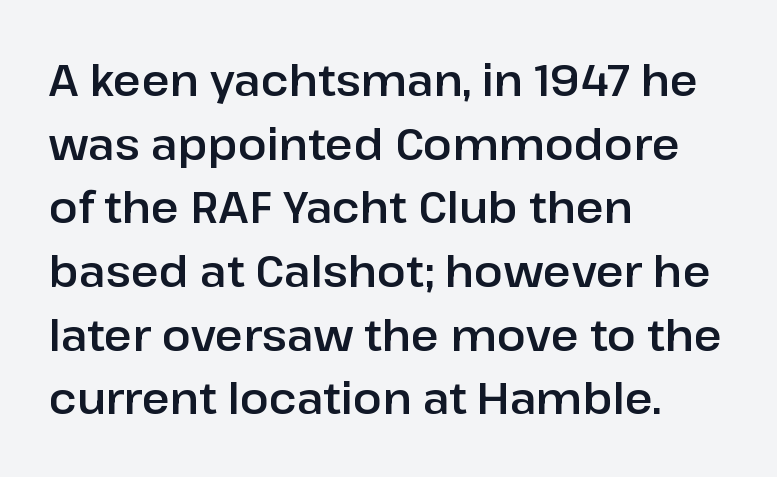
Leading: standard. Where is the straight margin? On the left. These lines are rendered in a variable-pitch font. Inter-character spacing is left at the font's built-in metrics. Tall strokes in this sample are plumb rather than angled. Serif or sans? Sans — the stroke terminals are bare.
